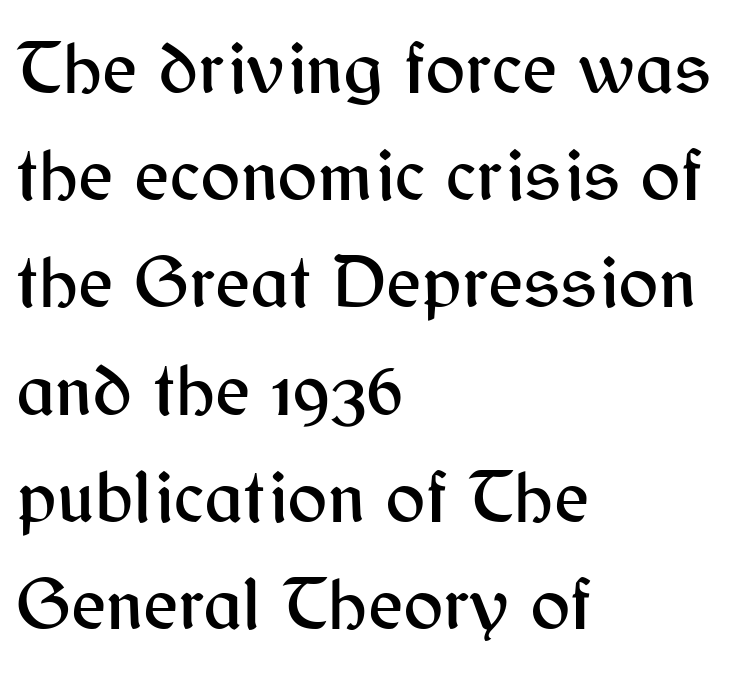
Q: Is the text italic (slanted)? A: No, it is upright.
Q: Is the typeface a serif or a sans-serif typeface? A: Sans-serif.
Q: Is the text underlined? A: No.
Q: How is the paragraph aligned? A: Left-aligned.
Q: Is the spacing between letters normal or unusually wide? A: Normal.
Q: Is the spacing between lines tight, normal or loose? A: Normal.
Q: Width (condensed, normal, or wide)? A: Normal.
Q: Stroke contrast? A: Medium.
Q: x-height? A: Medium.
Q: Monospaced? A: No.
